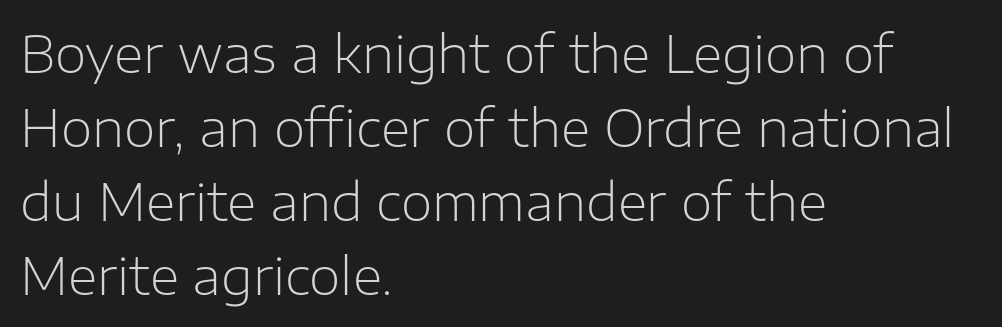
{"serif": "no", "italic": "no", "bold": "no", "weight": "light", "width": "normal", "stroke_contrast": "low", "x_height": "medium", "monospaced": "no", "underline": "no", "align": "left", "line_spacing": "normal", "line_spacing_ratio": 1.45, "letter_spacing": "normal", "letter_spacing_em": 0.0, "glyph_px": 51}
